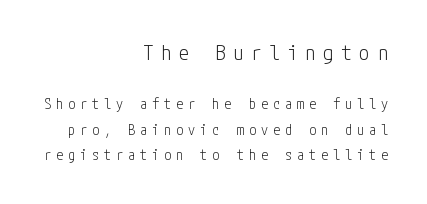
Q: Is the text bold? A: No.
Q: Is the text italic (slanted)? A: No, it is upright.
Q: Is the text underlined? A: No.
Q: How is the paragraph aligned? A: Right-aligned.
Q: Is the spacing between letters normal or unusually wide? A: Unusually wide.
Q: Which block of text is set in a larger size, the first (top) or the second (bottom)? A: The first (top) one.
